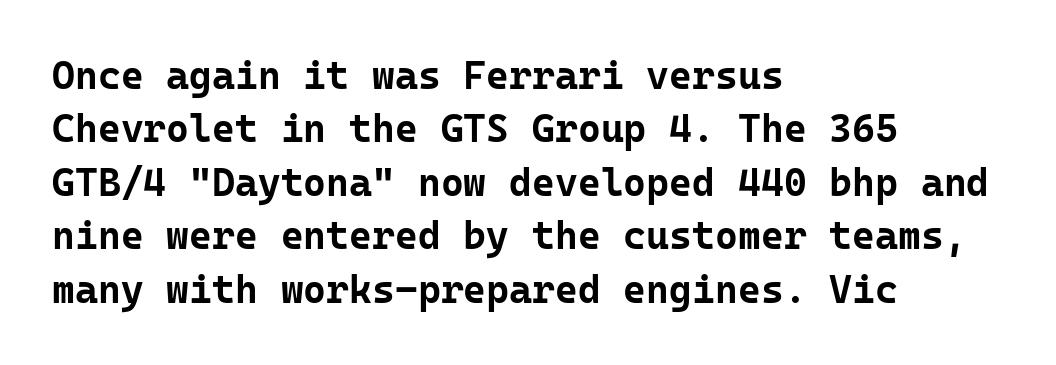
Q: Is the text bold? A: Yes.
Q: Is the text italic (slanted)? A: No, it is upright.
Q: Is the typeface a serif or a sans-serif typeface? A: Sans-serif.
Q: Is the text underlined? A: No.
Q: How is the paragraph aligned? A: Left-aligned.
Q: Is the spacing between letters normal or unusually wide? A: Normal.
Q: Is the spacing between lines tight, normal or loose? A: Normal.
Q: Width (condensed, normal, or wide)? A: Normal.
Q: Stroke contrast? A: Low.
Q: x-height? A: Medium.
Q: Monospaced? A: Yes.
